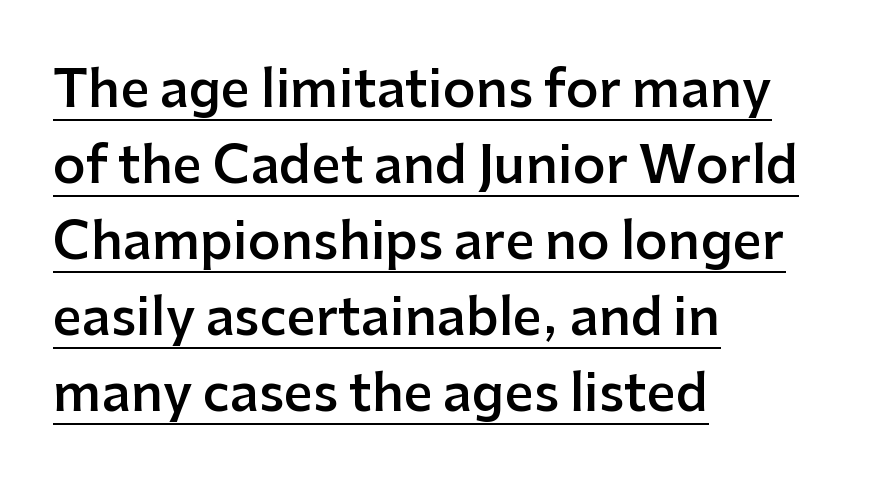
{"serif": "no", "italic": "no", "bold": "semi", "weight": "semibold", "width": "normal", "stroke_contrast": "low", "x_height": "medium", "monospaced": "no", "underline": "yes", "align": "left", "line_spacing": "normal", "line_spacing_ratio": 1.49, "letter_spacing": "normal", "letter_spacing_em": 0.0, "glyph_px": 51}
